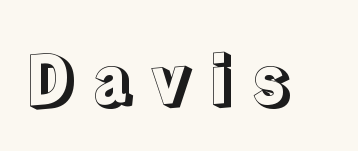
The image shows 68 px text type, upright; set unusually wide letter spacing (+0.26 em), not underlined; a medium x-height.
